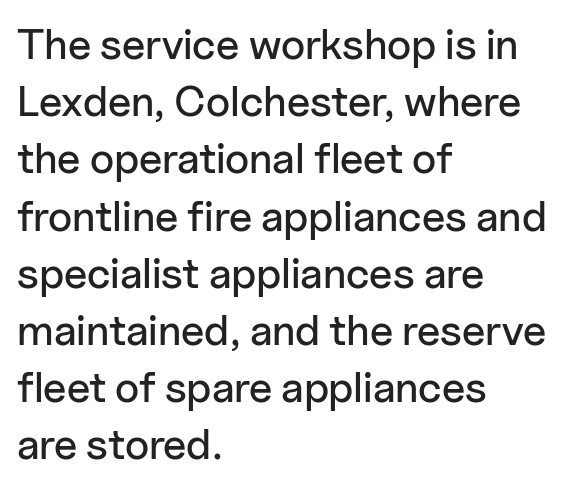
Q: Is the text italic (slanted)? A: No, it is upright.
Q: Is the typeface a serif or a sans-serif typeface? A: Sans-serif.
Q: Is the text underlined? A: No.
Q: How is the paragraph aligned? A: Left-aligned.
Q: Is the spacing between letters normal or unusually wide? A: Normal.
Q: Is the spacing between lines tight, normal or loose? A: Normal.
Q: Width (condensed, normal, or wide)? A: Normal.
Q: Stroke contrast? A: Low.
Q: x-height? A: Medium.
Q: Monospaced? A: No.
